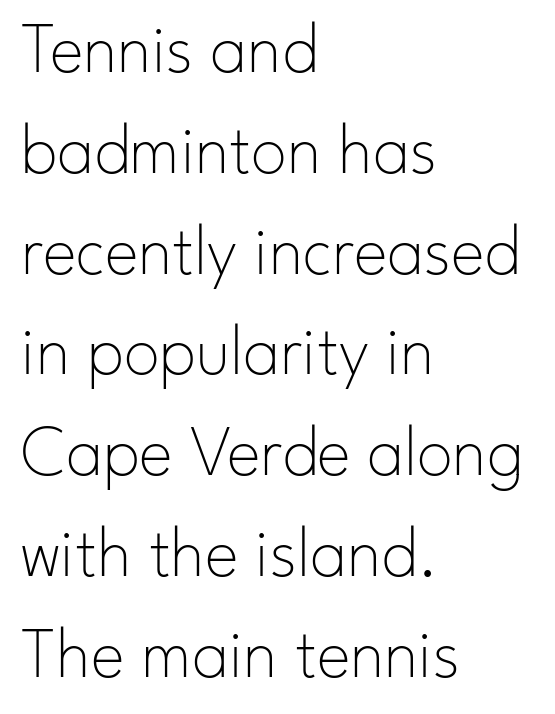
The image shows 72 px thin sans-serif type, upright; set left-aligned, normal line spacing (1.4x), normal letter spacing, not underlined; low stroke contrast and a small x-height.
